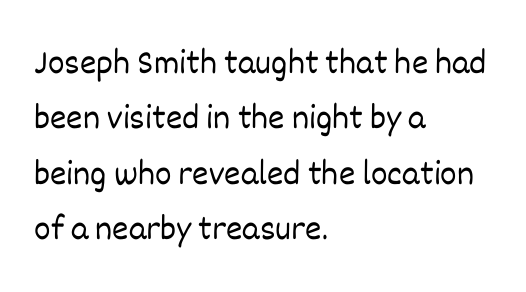
Q: Is the text bold? A: No.
Q: Is the text italic (slanted)? A: No, it is upright.
Q: Is the text underlined? A: No.
Q: How is the paragraph aligned? A: Left-aligned.
Q: Is the spacing between letters normal or unusually wide? A: Normal.
Q: Is the spacing between lines tight, normal or loose? A: Normal.
Q: Width (condensed, normal, or wide)? A: Normal.
Q: Stroke contrast? A: Low.
Q: x-height? A: Large.
Q: Monospaced? A: No.
